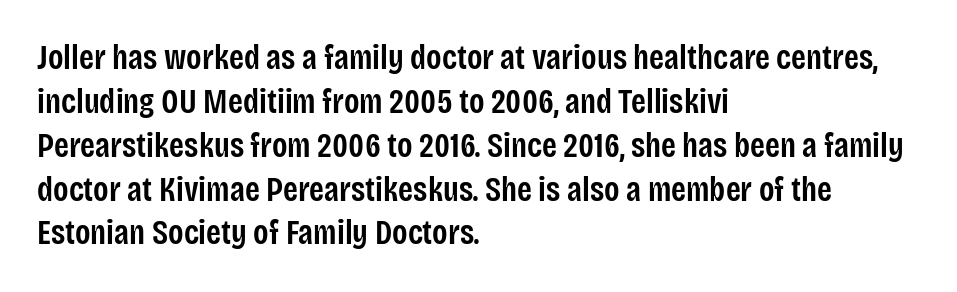
{"serif": "no", "italic": "no", "bold": "semi", "weight": "semibold", "width": "condensed", "stroke_contrast": "low", "x_height": "large", "monospaced": "no", "underline": "no", "align": "left", "line_spacing": "normal", "line_spacing_ratio": 1.29, "letter_spacing": "normal", "letter_spacing_em": 0.0, "glyph_px": 34}
